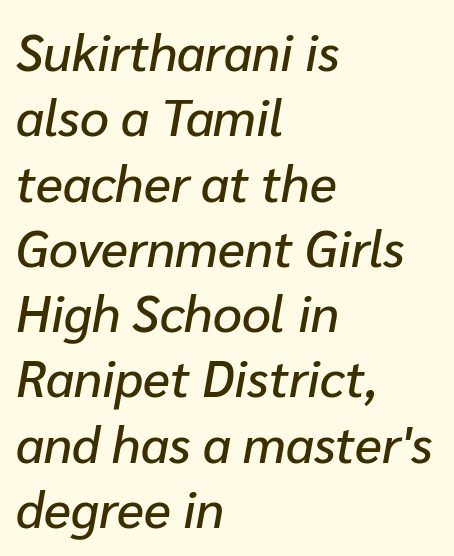
The image shows 51 px text type, italic (leaning right); set left-aligned, normal line spacing (1.28x), normal letter spacing, not underlined; low stroke contrast and a medium x-height.
